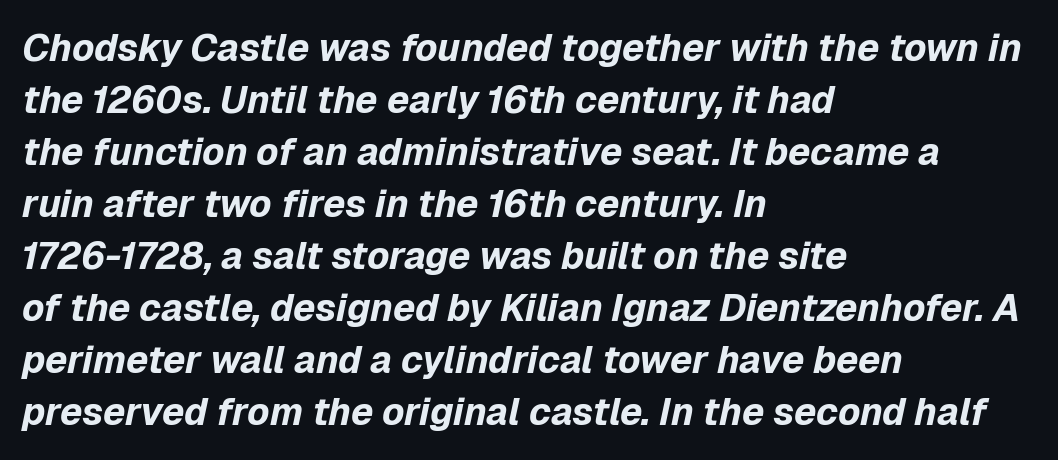
{"italic": "yes", "lean": "right", "slant_degrees": 12, "bold": "yes", "weight": "bold", "width": "normal", "stroke_contrast": "low", "x_height": "medium", "monospaced": "no", "underline": "no", "align": "left", "line_spacing": "normal", "line_spacing_ratio": 1.37, "letter_spacing": "normal", "letter_spacing_em": 0.0, "glyph_px": 38}
